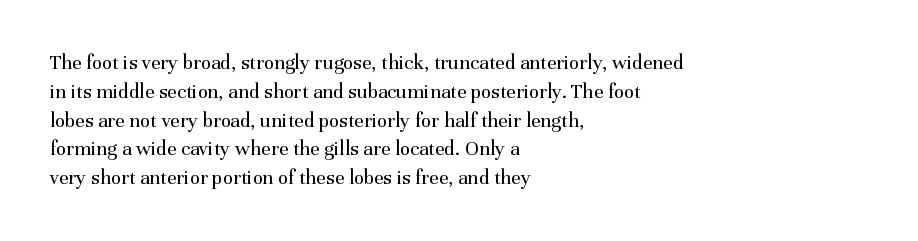
{"italic": "no", "bold": "no", "underline": "no", "align": "left", "line_spacing": "normal", "line_spacing_ratio": 1.37, "letter_spacing": "normal", "letter_spacing_em": 0.0, "glyph_px": 21}
